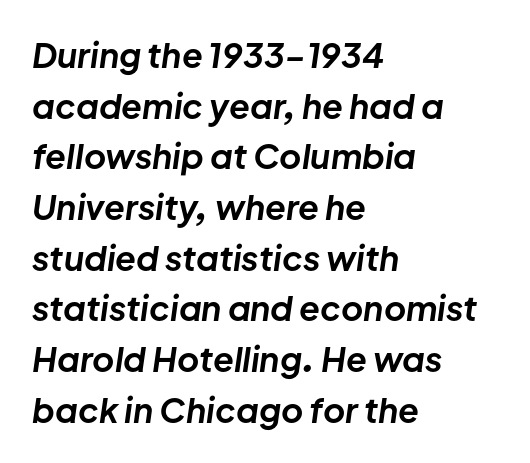
This is oblique type, the kind used for emphasis or titles. The rendering uses natural spacing where letterforms have individual widths. These lines sit exactly where default settings would place them. Its strokes are broad and dark, the hallmark of bold type. Look at the tracking — it's just the regular setting, nothing added. Visually the block forms a straight wall on the left and a jagged coastline on the right.
